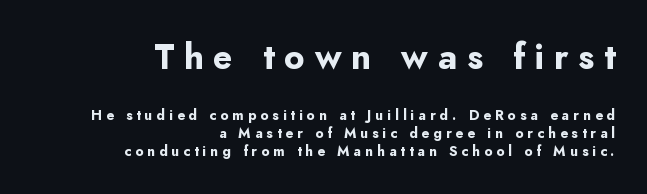
{"serif": "no", "italic": "no", "bold": "yes", "weight": "bold", "width": "normal", "stroke_contrast": "low", "x_height": "small", "monospaced": "no", "underline": "no", "align": "right", "line_spacing": "normal", "line_spacing_ratio": 1.28, "letter_spacing": "wide", "letter_spacing_em": 0.28, "larger_block": "first", "size_ratio": 2.5, "glyph_px": 35}
